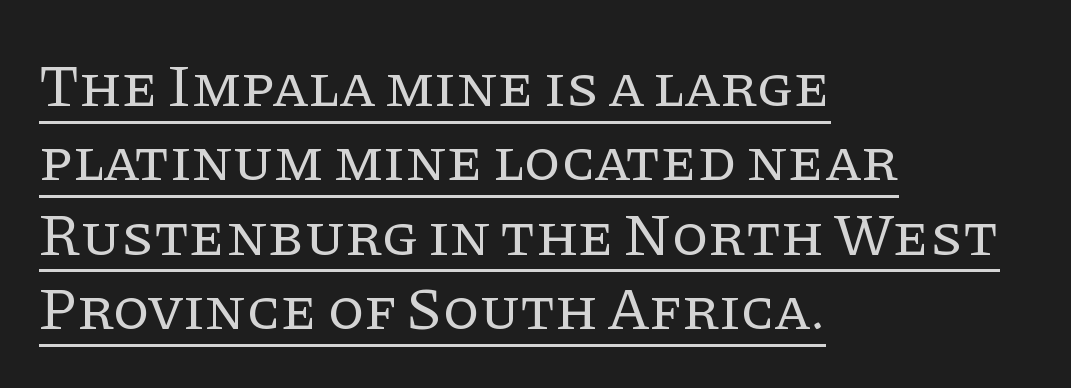
{"serif": "yes", "italic": "no", "bold": "no", "weight": "regular", "width": "normal", "stroke_contrast": "low", "x_height": "large", "monospaced": "no", "underline": "yes", "align": "left", "line_spacing_ratio": 1.24, "letter_spacing": "normal", "letter_spacing_em": 0.0, "glyph_px": 60}
